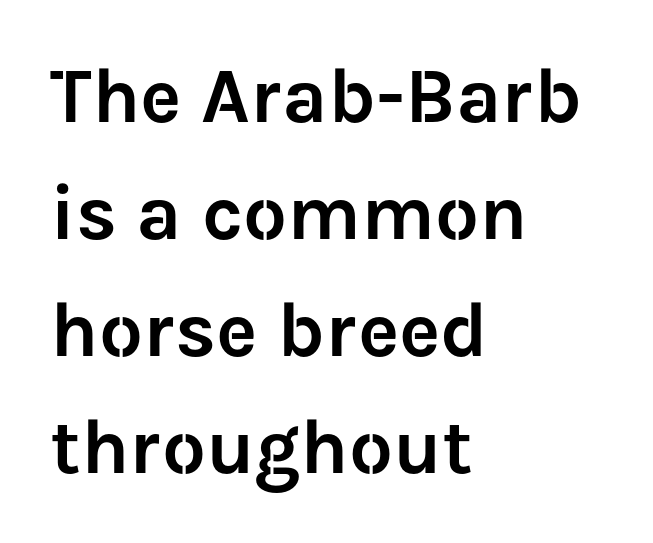
{"serif": "no", "italic": "no", "width": "normal", "stroke_contrast": "low", "x_height": "medium", "monospaced": "no", "underline": "no", "align": "left", "line_spacing": "normal", "line_spacing_ratio": 1.5, "letter_spacing": "normal", "letter_spacing_em": 0.0, "glyph_px": 78}
